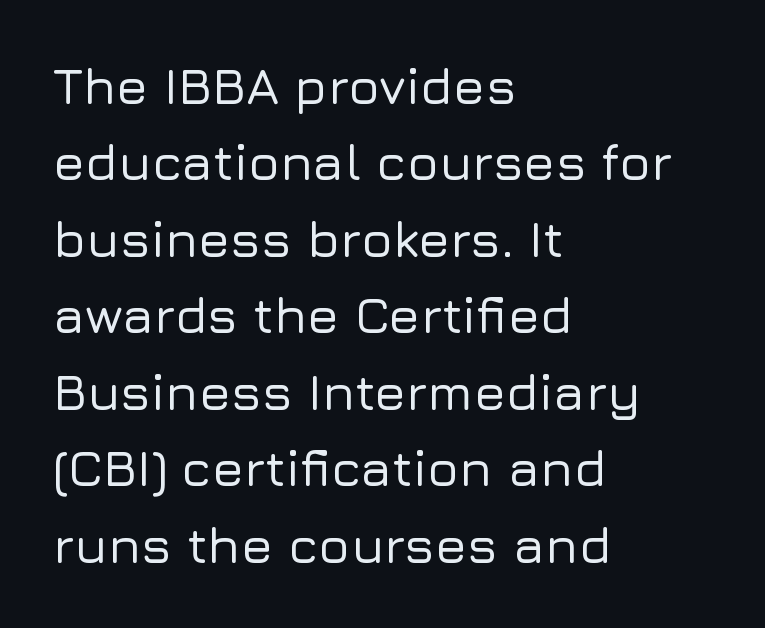
The image shows 52 px sans-serif type, upright; set left-aligned, normal line spacing (1.47x), normal letter spacing, not underlined; low stroke contrast and a medium x-height.
